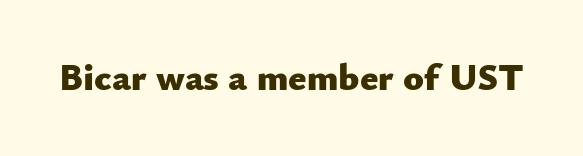
Q: Is the text bold? A: Yes.
Q: Is the text italic (slanted)? A: No, it is upright.
Q: Is the typeface a serif or a sans-serif typeface? A: Sans-serif.
Q: Is the text underlined? A: No.
Q: Is the spacing between letters normal or unusually wide? A: Normal.
Q: Width (condensed, normal, or wide)? A: Normal.
Q: Stroke contrast? A: Low.
Q: x-height? A: Small.
Q: Monospaced? A: No.
